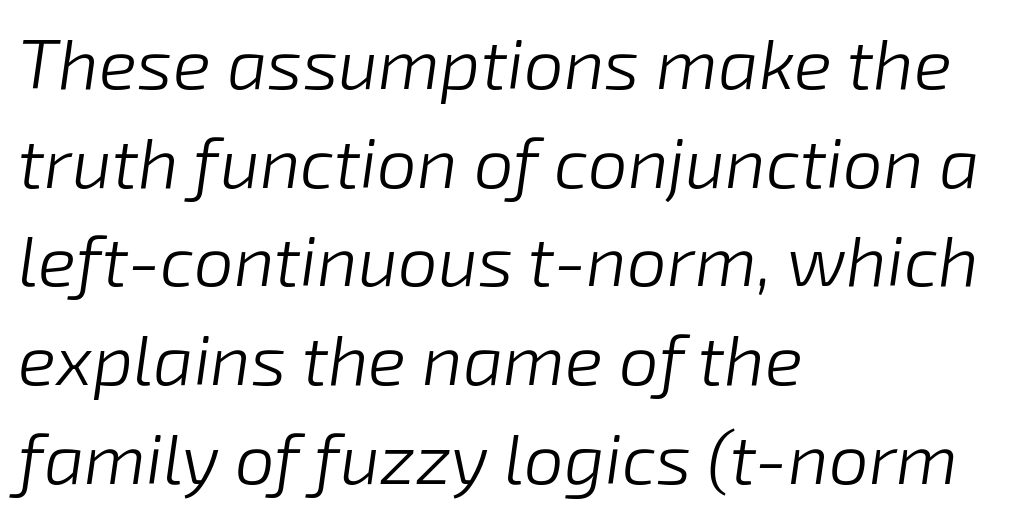
The image shows 71 px light type, italic (leaning right); set left-aligned, normal line spacing (1.39x), normal letter spacing, not underlined; low stroke contrast and a medium x-height.
